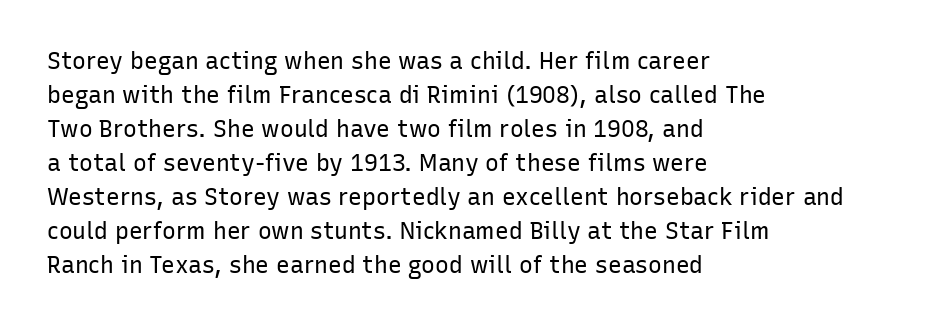
Q: Is the text bold? A: No.
Q: Is the text italic (slanted)? A: No, it is upright.
Q: Is the text underlined? A: No.
Q: How is the paragraph aligned? A: Left-aligned.
Q: Is the spacing between letters normal or unusually wide? A: Normal.
Q: Is the spacing between lines tight, normal or loose? A: Normal.
